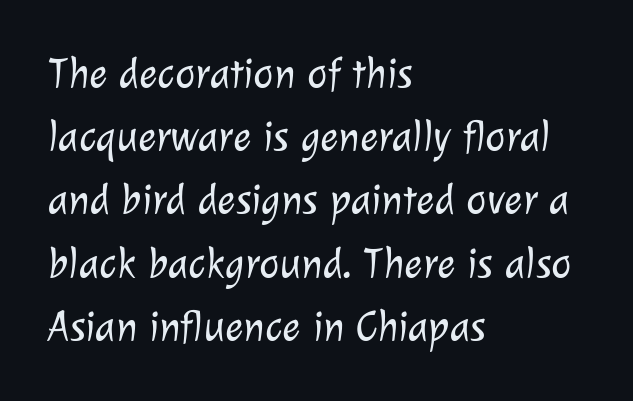
The image shows 43 px light sans-serif type; set left-aligned, normal line spacing (1.47x), normal letter spacing, not underlined; low stroke contrast and a medium x-height.
